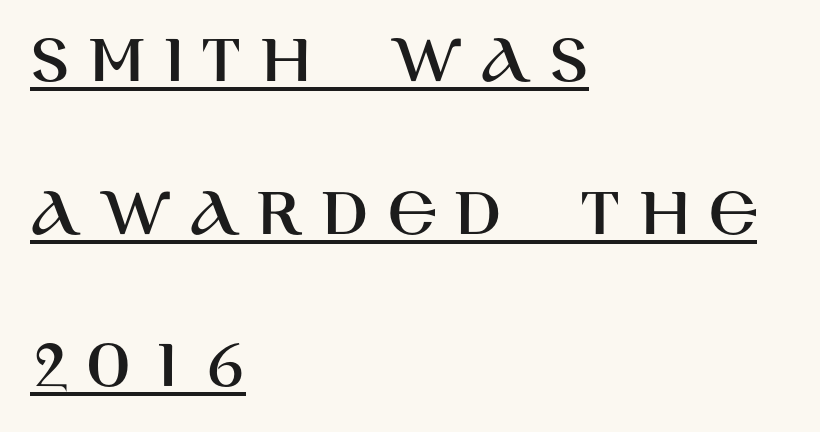
The image shows 72 px sans-serif type, upright; set left-aligned, loose line spacing (2.12x), unusually wide letter spacing (+0.25 em), underlined; high stroke contrast and a large x-height.
